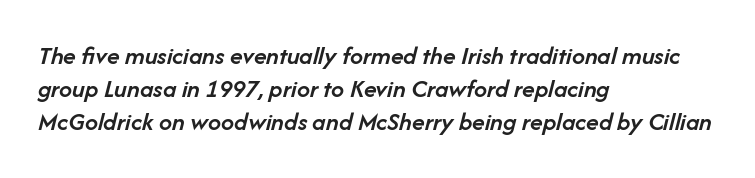
Q: Is the text bold? A: Semi-bold.
Q: Is the text italic (slanted)? A: Yes, it leans right by about 14 degrees.
Q: Is the text underlined? A: No.
Q: How is the paragraph aligned? A: Left-aligned.
Q: Is the spacing between letters normal or unusually wide? A: Normal.
Q: Is the spacing between lines tight, normal or loose? A: Normal.
